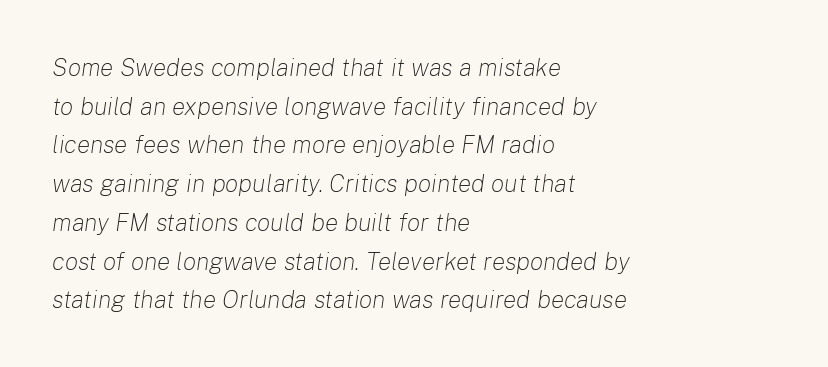
Is there much room between lines? A standard amount, neither cramped nor airy. No letter is thick-stroked: the sample isn't bold. Observe the lean: these are italic letterforms. Decoration check: the copy has no underline. Compared with a centered layout, this one pins lines to the left instead.
